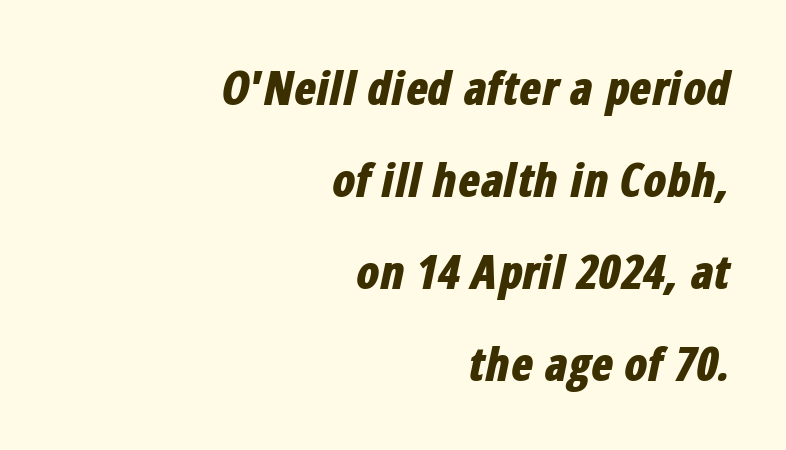
Spacing verdict: proportional, widths tailored to each character. Glyph-to-glyph distance matches everyday printed text. This rendering features lettering with no underline. Emphasis-style slanted type is in use.
